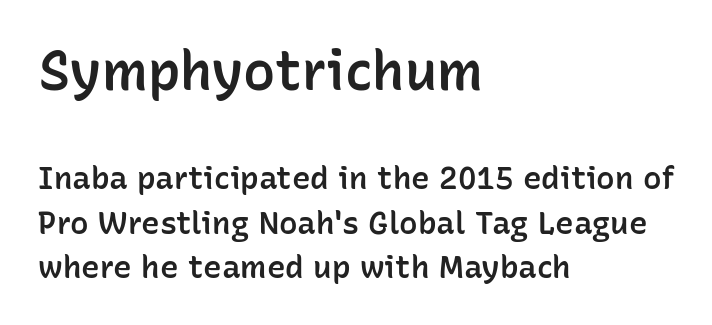
{"serif": "no", "italic": "no", "bold": "semi", "weight": "semibold", "width": "normal", "stroke_contrast": "low", "x_height": "medium", "monospaced": "no", "underline": "no", "align": "left", "line_spacing": "normal", "line_spacing_ratio": 1.44, "letter_spacing": "normal", "letter_spacing_em": 0.0, "larger_block": "first", "size_ratio": 1.74, "glyph_px": 54}
